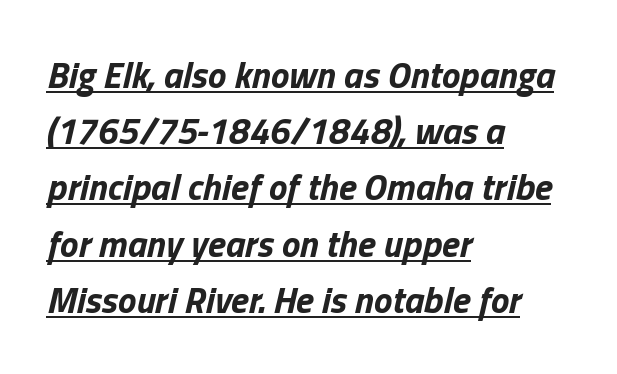
Whoever set this chose a conventional vertical rhythm. The typesetter chose a ragged-right arrangement here. Its strokes are broad and dark, the hallmark of bold type. Glyph-to-glyph distance matches everyday printed text.
